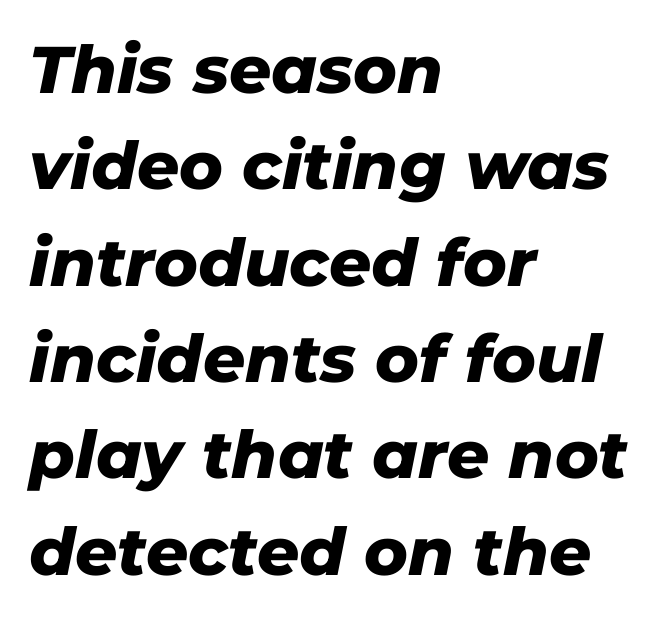
Letters rest on an invisible, unmarked baseline. The typography opts for an oblique posture over an upright one. Reading down the column, the eye jumps a familiar distance to each next line. Character widths vary here, with narrow letters taking less room than wide ones.
